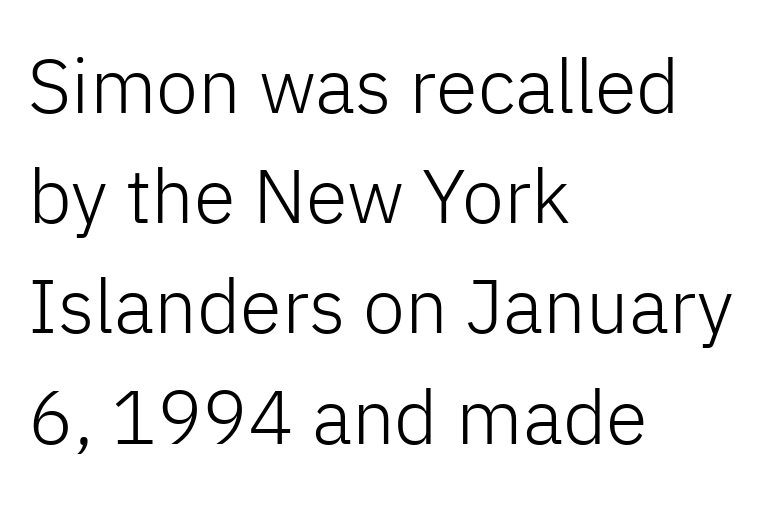
Q: Is the text bold? A: No.
Q: Is the text italic (slanted)? A: No, it is upright.
Q: Is the typeface a serif or a sans-serif typeface? A: Sans-serif.
Q: Is the text underlined? A: No.
Q: How is the paragraph aligned? A: Left-aligned.
Q: Is the spacing between letters normal or unusually wide? A: Normal.
Q: Is the spacing between lines tight, normal or loose? A: Normal.
Q: Width (condensed, normal, or wide)? A: Normal.
Q: Stroke contrast? A: Low.
Q: x-height? A: Medium.
Q: Monospaced? A: No.
